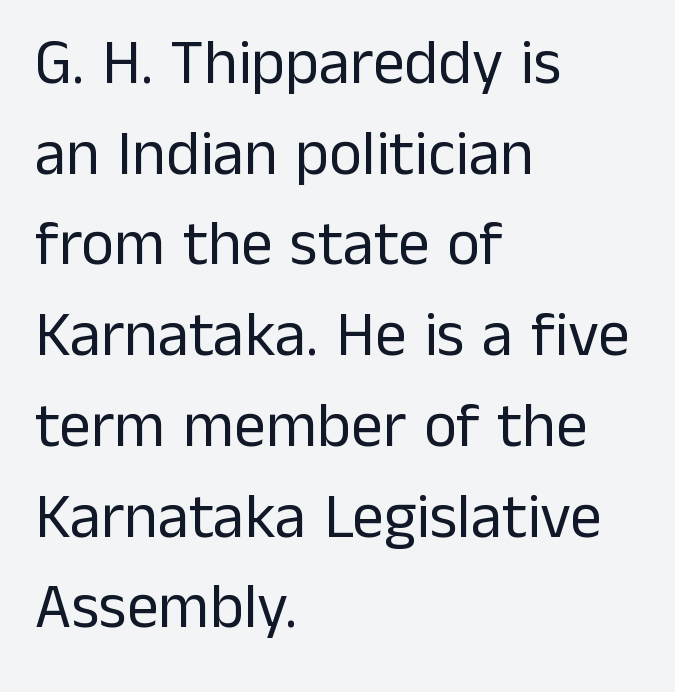
{"serif": "no", "italic": "no", "bold": "no", "weight": "regular", "width": "normal", "stroke_contrast": "low", "x_height": "medium", "monospaced": "no", "underline": "no", "align": "left", "line_spacing": "normal", "line_spacing_ratio": 1.44, "letter_spacing": "normal", "letter_spacing_em": 0.0, "glyph_px": 63}
